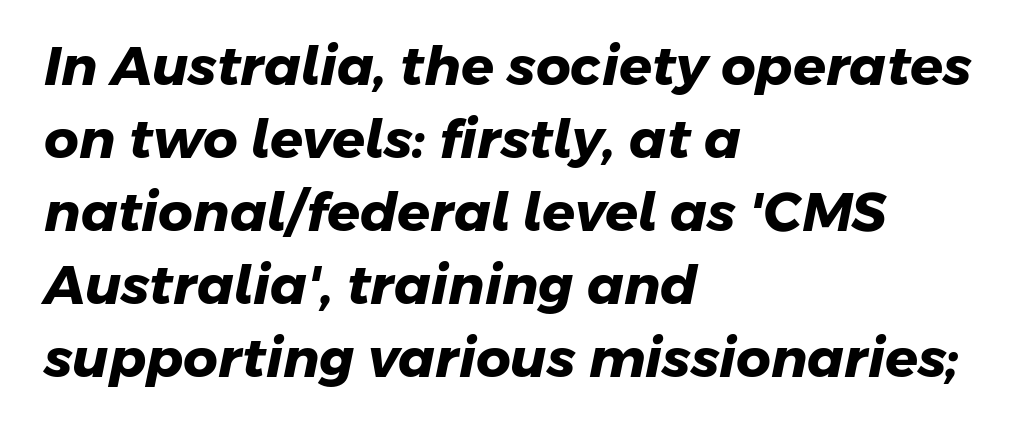
Q: Is the text bold? A: Yes.
Q: Is the typeface a serif or a sans-serif typeface? A: Sans-serif.
Q: Is the text underlined? A: No.
Q: How is the paragraph aligned? A: Left-aligned.
Q: Is the spacing between letters normal or unusually wide? A: Normal.
Q: Is the spacing between lines tight, normal or loose? A: Normal.
Q: Width (condensed, normal, or wide)? A: Normal.
Q: Stroke contrast? A: Low.
Q: x-height? A: Medium.
Q: Monospaced? A: No.
